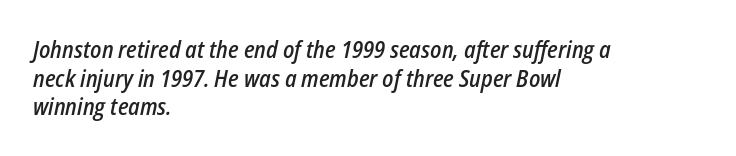
This sample is left-justified, so line endings fall wherever the words run out. Honestly, there is no underline to notice here at all. This rendering leaves character spacing at its baseline value. Slightly chunky letters — semibold, I'd say, not full bold. These lines were composed using italics.
